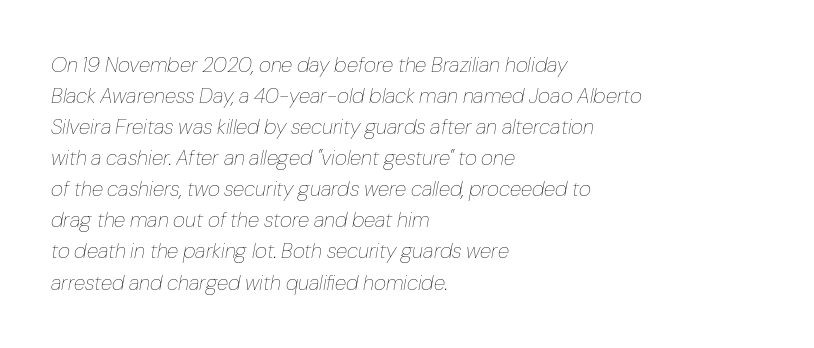
Does the copy run flush right? No — it runs flush left. Observe the lean: these are italic letterforms. Summary of weight: not heavy and not bold. Compared with typical paragraphs, the rows here are spaced about the same. Characters follow at the spacing the type designer built in.
